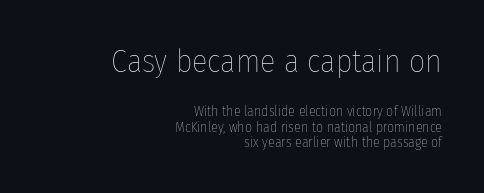
Q: Is the text bold? A: No.
Q: Is the text italic (slanted)? A: No, it is upright.
Q: Is the text underlined? A: No.
Q: How is the paragraph aligned? A: Right-aligned.
Q: Is the spacing between letters normal or unusually wide? A: Normal.
Q: Is the spacing between lines tight, normal or loose? A: Tight.
Q: Which block of text is set in a larger size, the first (top) or the second (bottom)? A: The first (top) one.
Q: Width (condensed, normal, or wide)? A: Condensed.
Q: Stroke contrast? A: Low.
Q: x-height? A: Medium.
Q: Monospaced? A: No.
